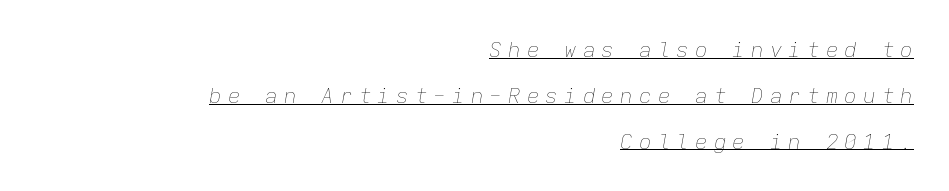
Q: Is the text bold? A: No.
Q: Is the text italic (slanted)? A: Yes, it leans right by about 9 degrees.
Q: Is the text underlined? A: Yes.
Q: How is the paragraph aligned? A: Right-aligned.
Q: Is the spacing between letters normal or unusually wide? A: Unusually wide.
Q: Is the spacing between lines tight, normal or loose? A: Loose.
